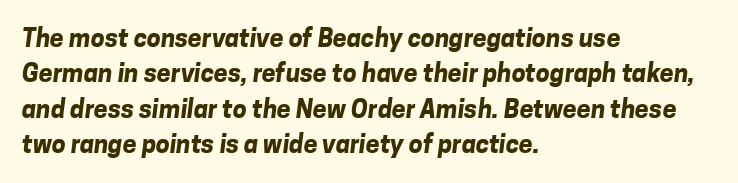
The image shows 25 px bold type; set left-aligned, normal line spacing (1.42x), normal letter spacing, not underlined.
